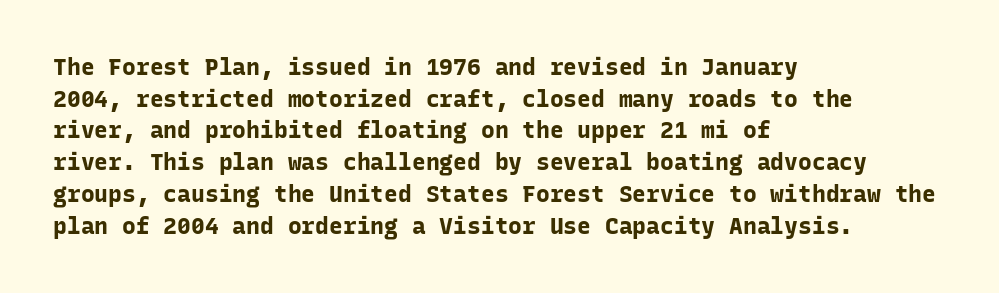
Q: Is the text bold? A: Yes.
Q: Is the text italic (slanted)? A: No, it is upright.
Q: Is the text underlined? A: No.
Q: How is the paragraph aligned? A: Left-aligned.
Q: Is the spacing between letters normal or unusually wide? A: Normal.
Q: Is the spacing between lines tight, normal or loose? A: Normal.
